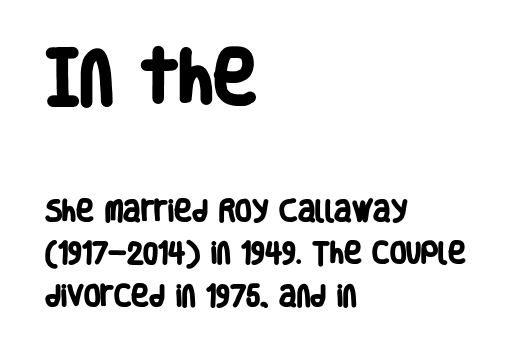
{"serif": "no", "bold": "yes", "weight": "heavy", "width": "condensed", "stroke_contrast": "low", "x_height": "large", "monospaced": "no", "underline": "no", "align": "left", "line_spacing_ratio": 1.77, "letter_spacing": "normal", "letter_spacing_em": 0.0, "larger_block": "first", "size_ratio": 2.46, "glyph_px": 59}
